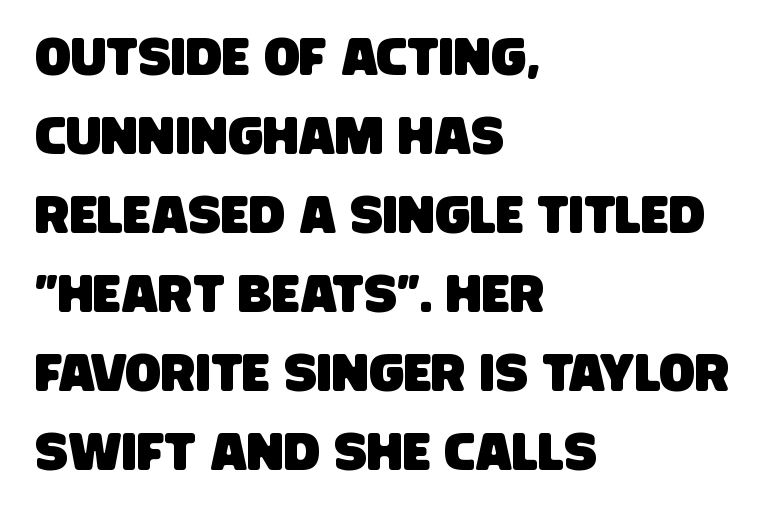
Words appear dense and cohesive because spacing is normal. The string is rendered with underlining switched off. Students, observe: this is what conventionally led text looks like. These lines are composed in type without serifs.
